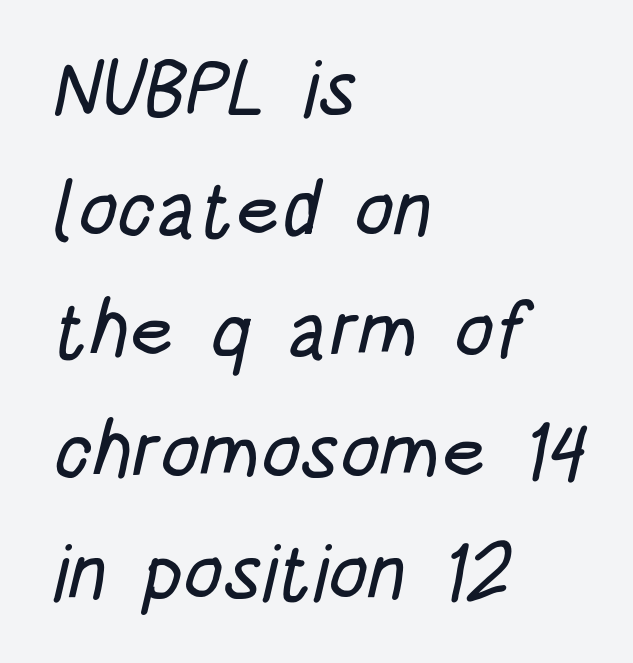
{"serif": "no", "width": "condensed", "stroke_contrast": "low", "x_height": "large", "monospaced": "no", "underline": "no", "align": "left", "line_spacing": "normal", "line_spacing_ratio": 1.55, "letter_spacing": "normal", "letter_spacing_em": 0.0, "glyph_px": 78}
